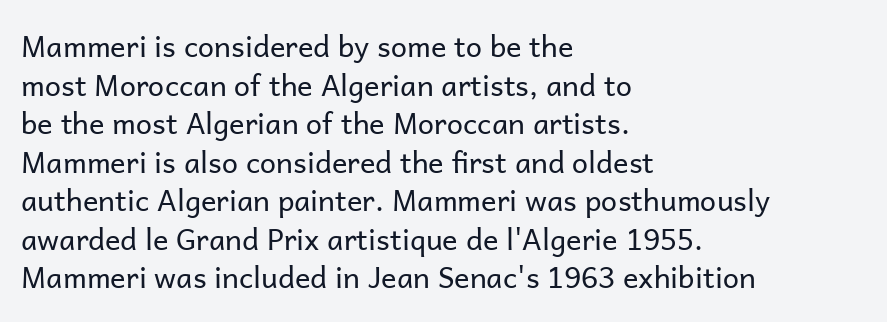
Proportional: the letters do not fall into vertical columns. The font family rendered here belongs to the sans-serif group. Does the copy run flush right? No — it runs flush left. The type is set solid horizontally, with unmodified tracking.
